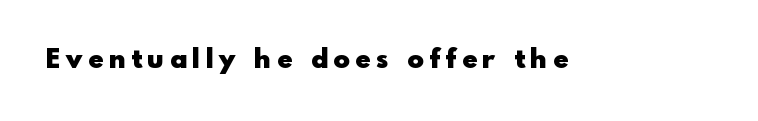
{"italic": "no", "bold": "yes", "underline": "no", "letter_spacing": "wide", "letter_spacing_em": 0.22, "glyph_px": 27}
